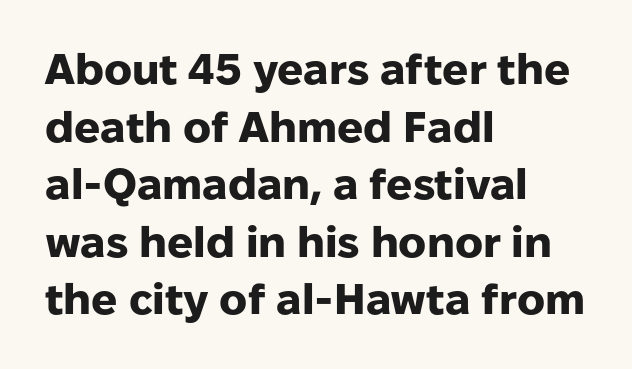
{"serif": "no", "italic": "no", "bold": "yes", "weight": "heavy", "width": "normal", "stroke_contrast": "low", "x_height": "medium", "monospaced": "no", "underline": "no", "align": "left", "line_spacing": "normal", "line_spacing_ratio": 1.34, "letter_spacing": "normal", "letter_spacing_em": 0.0, "glyph_px": 43}
